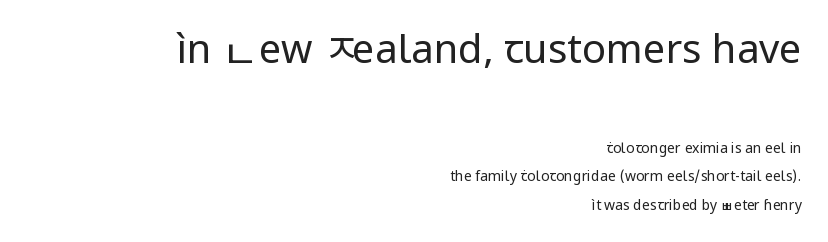
{"serif": "no", "italic": "no", "bold": "no", "weight": "regular", "width": "normal", "stroke_contrast": "low", "x_height": "medium", "monospaced": "no", "underline": "no", "align": "right", "line_spacing": "loose", "line_spacing_ratio": 2.04, "letter_spacing": "normal", "letter_spacing_em": 0.0, "larger_block": "first", "size_ratio": 2.86, "glyph_px": 40}
